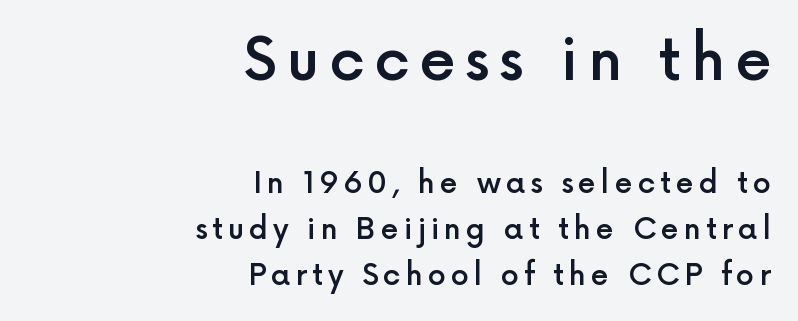
These two chunks differ in scale, with the top chunk taking the larger measure. The designer went with a sans here, leaving each stem footless. No italicization has been applied; the sample stays upright. The rendering uses natural spacing where letterforms have individual widths.
